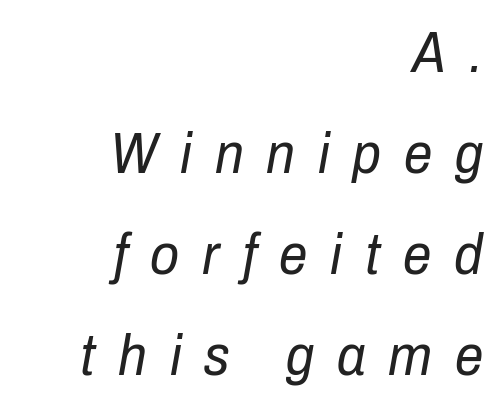
Q: Is the text bold? A: No.
Q: Is the text italic (slanted)? A: Yes, it leans right by about 10 degrees.
Q: Is the text underlined? A: No.
Q: How is the paragraph aligned? A: Right-aligned.
Q: Is the spacing between letters normal or unusually wide? A: Unusually wide.
Q: Width (condensed, normal, or wide)? A: Condensed.
Q: Stroke contrast? A: Low.
Q: x-height? A: Medium.
Q: Monospaced? A: No.
